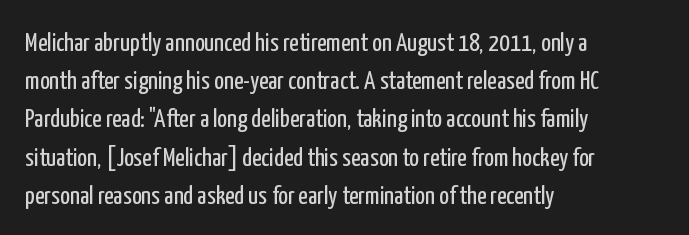
The image shows 26 px text type, upright; set left-aligned, normal line spacing (1.47x), normal letter spacing, not underlined.
